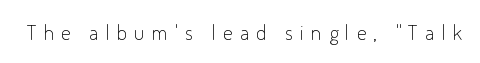
Q: Is the text bold? A: No.
Q: Is the text italic (slanted)? A: No, it is upright.
Q: Is the text underlined? A: No.
Q: Is the spacing between letters normal or unusually wide? A: Unusually wide.
